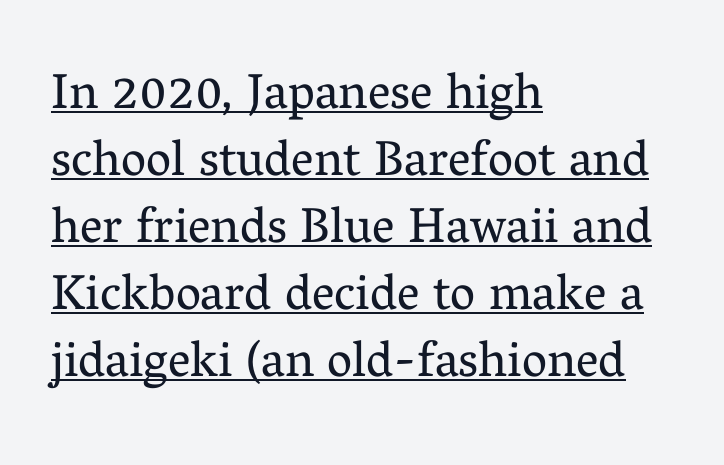
These lines sit exactly where default settings would place them. This sample has the flowing, uneven cadence of proportional lettering. Unlike italic type, these characters show no tilt at all. The rendering keeps characters at their native spacing. The rag falls on the right side of this text block. Font category for this specimen: serif.
